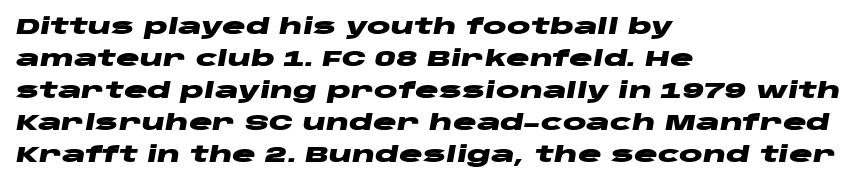
Students, this is bold: see how much ink each stroke carries. The passage shown is not underscored anywhere. Leading: standard. Characters are canted at an angle relative to the baseline's perpendicular.
